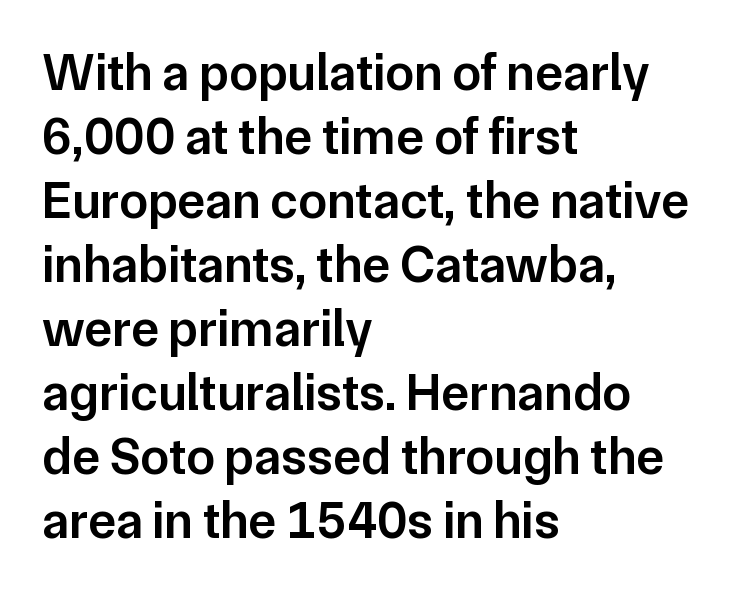
The image shows 52 px semibold sans-serif type, upright; set left-aligned, line spacing 1.23x, normal letter spacing, not underlined; low stroke contrast and a medium x-height.
